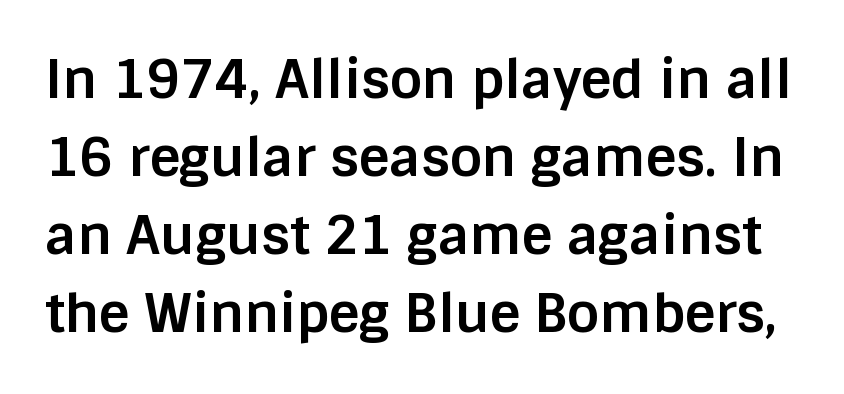
{"serif": "no", "italic": "no", "bold": "yes", "weight": "bold", "width": "normal", "stroke_contrast": "low", "x_height": "large", "monospaced": "no", "underline": "no", "line_spacing": "normal", "line_spacing_ratio": 1.47, "letter_spacing": "normal", "letter_spacing_em": 0.0, "glyph_px": 53}
